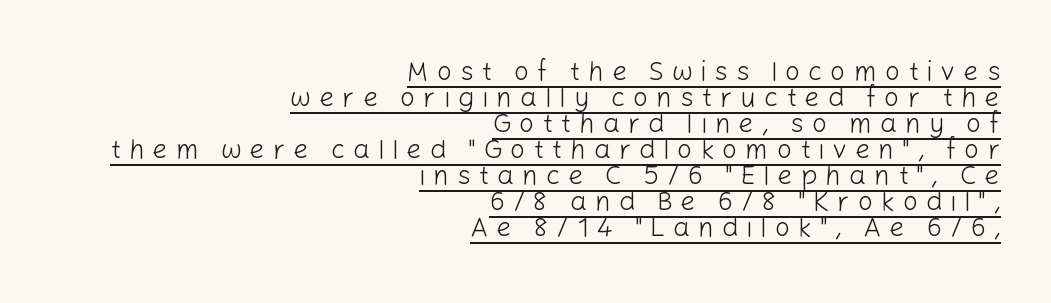
{"italic": "no", "bold": "no", "underline": "yes", "align": "right", "line_spacing": "tight", "line_spacing_ratio": 0.96, "letter_spacing": "wide", "letter_spacing_em": 0.29, "glyph_px": 27}
